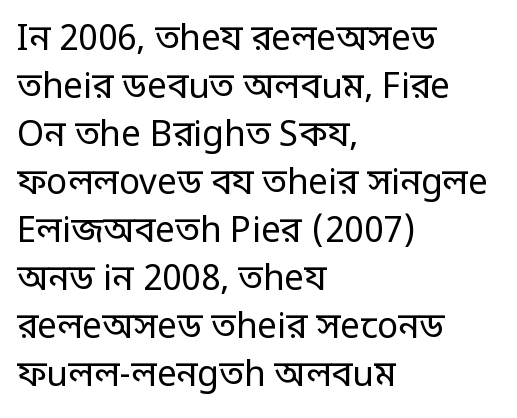
Honestly, there is no underline to notice here at all. Posture: upright roman. The rendering shows plain stroke endings on the letterforms — a sans-serif design. This sample has the flowing, uneven cadence of proportional lettering. A typesetter would call this zero additional tracking.
